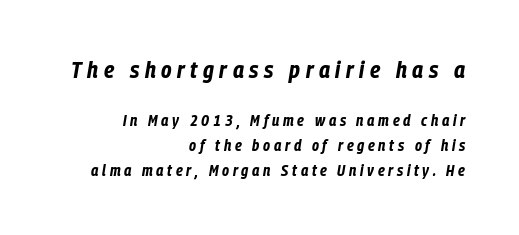
This sample uses an oblique cut, with every glyph tilted off the vertical. Typeset ragged left — the right edge is the straight one. Summary of vertical rhythm: regular, with standard interline spacing. The sample has been set heavy, in full bold.
